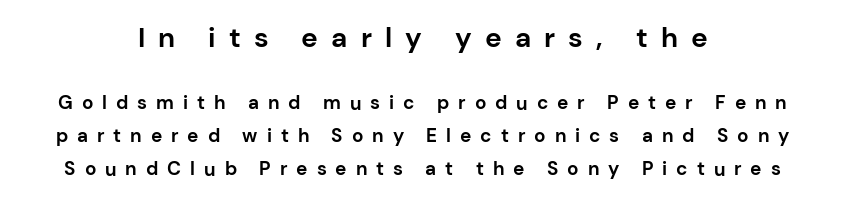
Only glyphs here, with clear space below each row. These lines have a slow, spaced-out rhythm from letter to letter. This sample uses a sans-serif face. Each letter keeps its own natural width here, so spacing adapts to shape. Heavy, bold letterforms. Type size steps down from the first block to the second.
